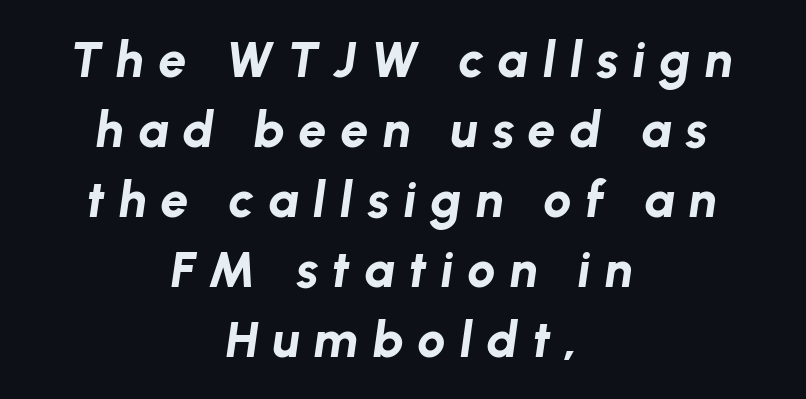
{"italic": "yes", "lean": "right", "slant_degrees": 8, "bold": "yes", "weight": "bold", "width": "normal", "stroke_contrast": "low", "x_height": "medium", "monospaced": "no", "underline": "no", "align": "center", "line_spacing": "normal", "line_spacing_ratio": 1.4, "letter_spacing": "wide", "letter_spacing_em": 0.28, "glyph_px": 50}
